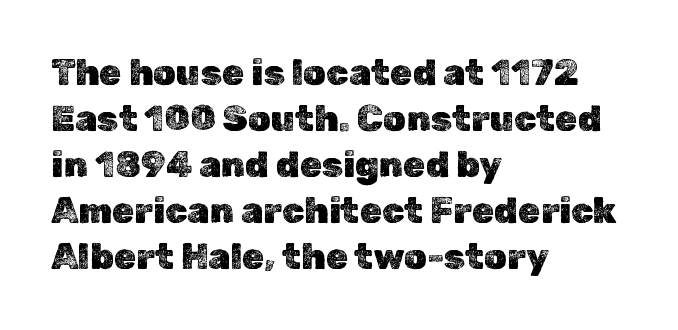
Q: Is the text italic (slanted)? A: No, it is upright.
Q: Is the text underlined? A: No.
Q: How is the paragraph aligned? A: Left-aligned.
Q: Is the spacing between letters normal or unusually wide? A: Normal.
Q: Is the spacing between lines tight, normal or loose? A: Normal.
Q: Width (condensed, normal, or wide)? A: Normal.
Q: x-height? A: Medium.
Q: Monospaced? A: No.
